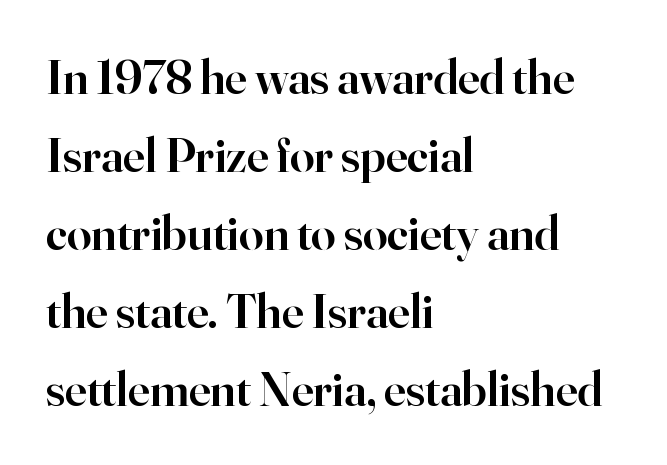
The image shows 49 px semibold serif type, upright; set left-aligned, normal line spacing (1.59x), normal letter spacing, not underlined; high stroke contrast and a small x-height.
